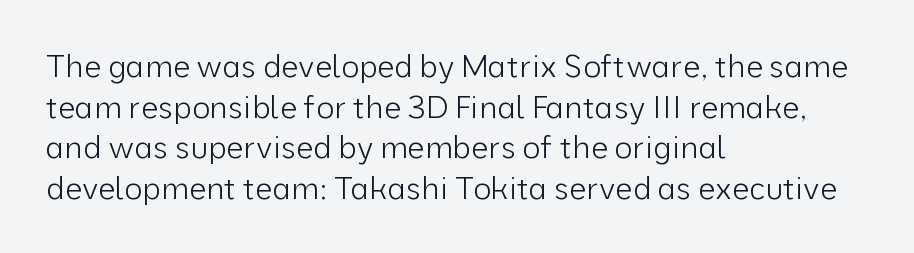
The image shows 31 px light sans-serif type, upright; set left-aligned, normal line spacing (1.31x), normal letter spacing, not underlined; low stroke contrast and a medium x-height.
